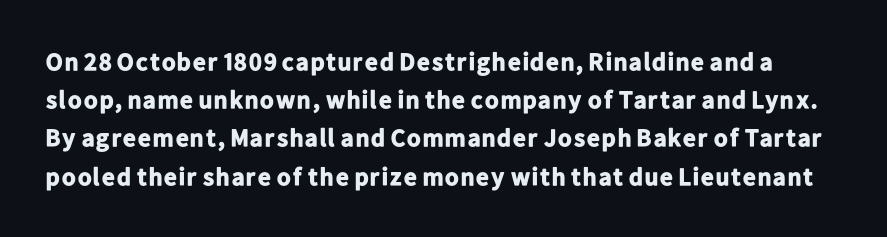
Q: Is the text bold? A: Yes.
Q: Is the text italic (slanted)? A: No, it is upright.
Q: Is the text underlined? A: No.
Q: Is the spacing between letters normal or unusually wide? A: Normal.
Q: Is the spacing between lines tight, normal or loose? A: Normal.
